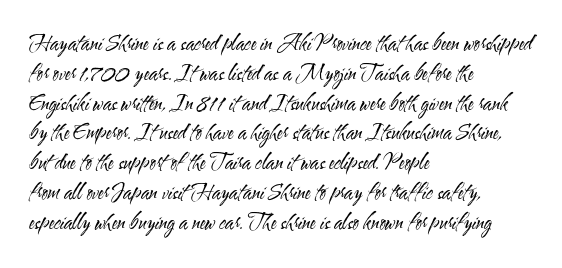
{"bold": "no", "underline": "no", "align": "left", "line_spacing": "normal", "line_spacing_ratio": 1.42, "letter_spacing": "normal", "letter_spacing_em": 0.0, "glyph_px": 21}
